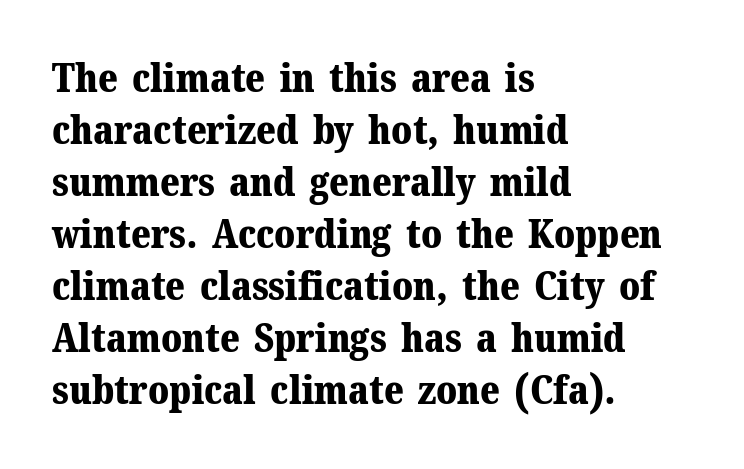
{"serif": "yes", "italic": "no", "bold": "yes", "weight": "bold", "width": "normal", "stroke_contrast": "medium", "x_height": "medium", "monospaced": "no", "underline": "no", "align": "left", "line_spacing": "normal", "line_spacing_ratio": 1.3, "letter_spacing": "normal", "letter_spacing_em": 0.0, "glyph_px": 40}
